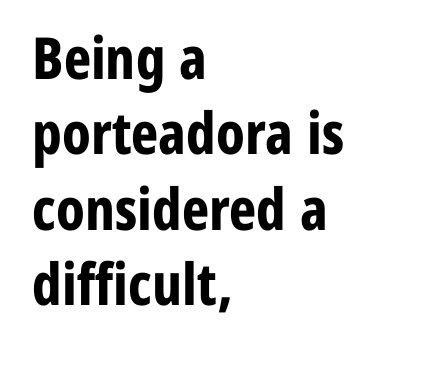
Is this a sans? Yes — the strokes have no serifs. Does the weight exceed regular? Yes, all the way to bold. The letters advance in unequal steps, a hallmark of proportional type. The glyphs are unaccompanied by any horizontal stroke below them. The rendering anchors every line to the left-hand side.
